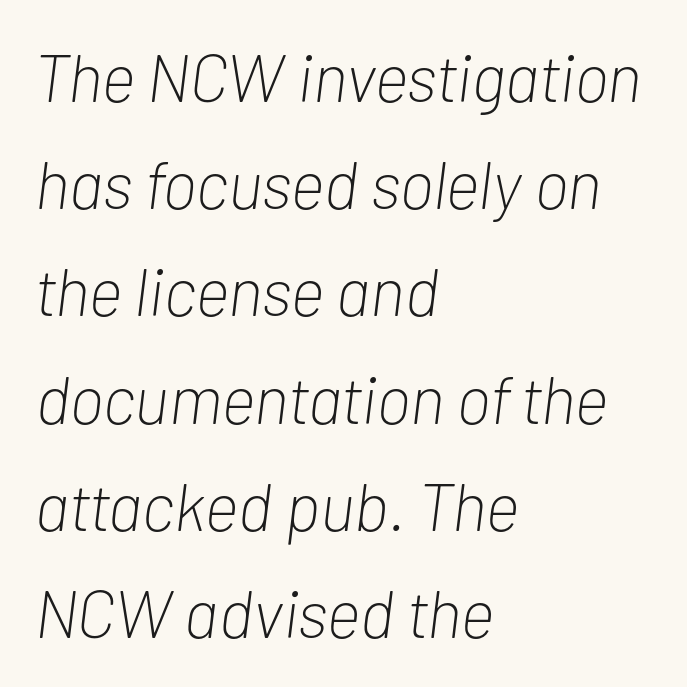
The image shows 67 px light, condensed type, italic (leaning right); set left-aligned, normal line spacing (1.6x), normal letter spacing, not underlined; low stroke contrast and a medium x-height.
